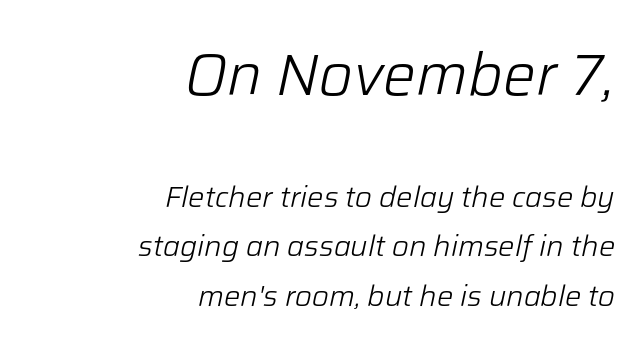
The image shows 58 px light type, italic (leaning right); set right-aligned, normal line spacing (1.7x), normal letter spacing, not underlined; the first (top) block is 2.0x larger; low stroke contrast and a medium x-height.
